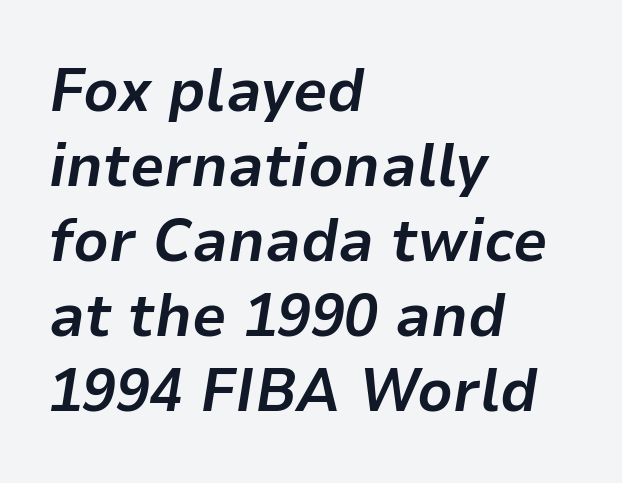
The typesetter chose a ragged-right arrangement here. Notice how thick the strokes are: this is what a full bold looks like. These lines are rendered in a variable-pitch font. Only glyphs here, with clear space below each row. Yep, that's italic — everything's leaning.
